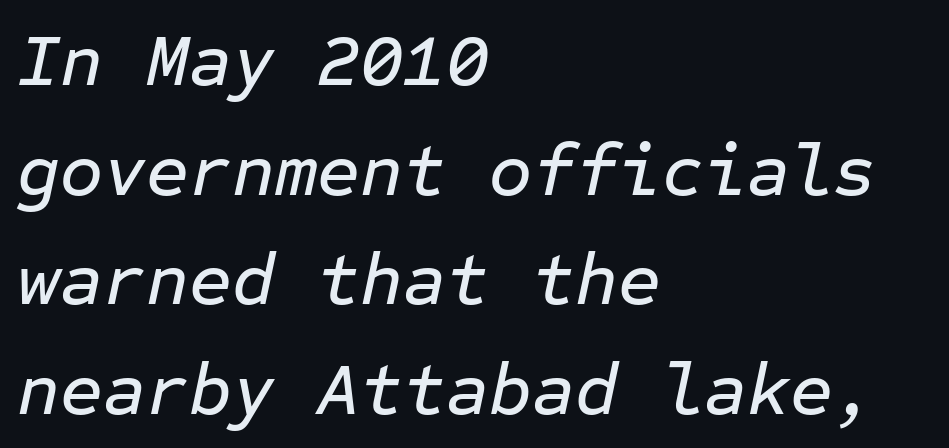
Q: Is the text italic (slanted)? A: Yes, it leans right by about 12 degrees.
Q: Is the text underlined? A: No.
Q: How is the paragraph aligned? A: Left-aligned.
Q: Is the spacing between letters normal or unusually wide? A: Normal.
Q: Is the spacing between lines tight, normal or loose? A: Normal.
Q: Width (condensed, normal, or wide)? A: Normal.
Q: Stroke contrast? A: Low.
Q: x-height? A: Medium.
Q: Monospaced? A: Yes.
